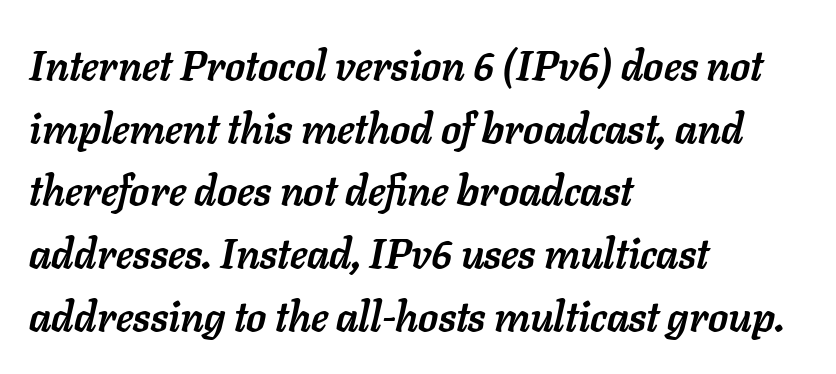
The image shows 41 px semibold type, italic (leaning right); set left-aligned, normal line spacing (1.53x), normal letter spacing, not underlined; low stroke contrast and a medium x-height.
